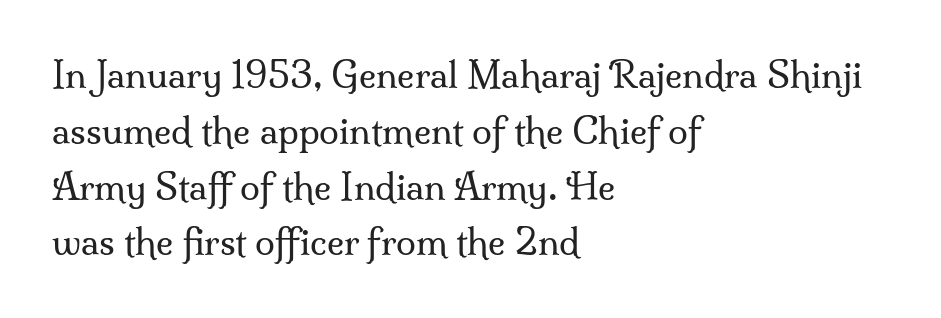
The image shows 36 px regular-weight serif type, upright; set left-aligned, normal line spacing (1.55x), normal letter spacing, not underlined; medium stroke contrast and a small x-height.
